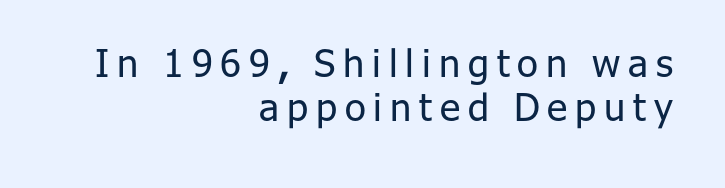
{"serif": "no", "italic": "no", "bold": "no", "weight": "regular", "width": "normal", "stroke_contrast": "low", "x_height": "medium", "monospaced": "no", "underline": "no", "align": "right", "line_spacing_ratio": 1.17, "letter_spacing": "wide", "letter_spacing_em": 0.21, "glyph_px": 38}
